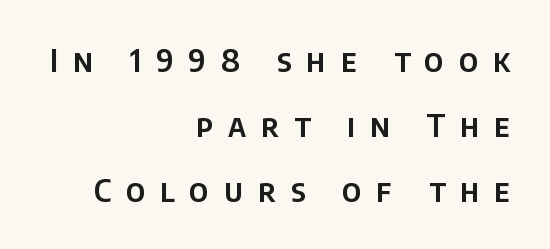
The image shows 31 px sans-serif type, upright; set right-aligned, loose line spacing (2.09x), unusually wide letter spacing (+0.48 em), not underlined; low stroke contrast and a large x-height.
